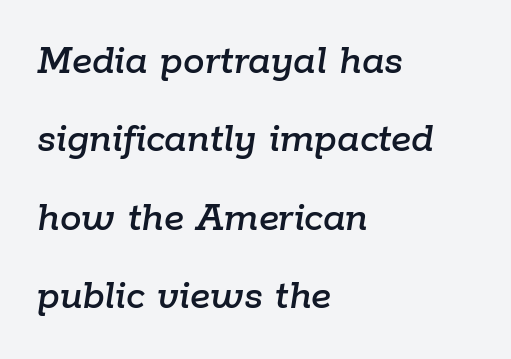
Q: Is the text italic (slanted)? A: Yes, it leans right by about 9 degrees.
Q: Is the text underlined? A: No.
Q: How is the paragraph aligned? A: Left-aligned.
Q: Is the spacing between letters normal or unusually wide? A: Normal.
Q: Width (condensed, normal, or wide)? A: Normal.
Q: Stroke contrast? A: Low.
Q: x-height? A: Medium.
Q: Monospaced? A: No.
